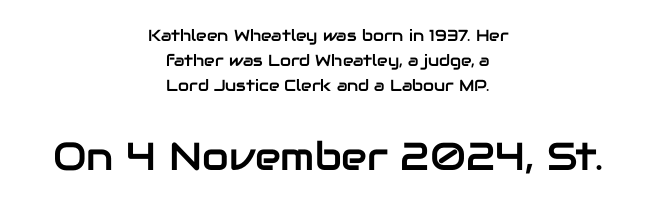
{"serif": "no", "italic": "no", "width": "normal", "stroke_contrast": "low", "x_height": "medium", "monospaced": "no", "underline": "no", "align": "center", "line_spacing": "normal", "line_spacing_ratio": 1.56, "letter_spacing": "normal", "letter_spacing_em": 0.0, "larger_block": "second", "size_ratio": 2.44, "glyph_px": 39}
